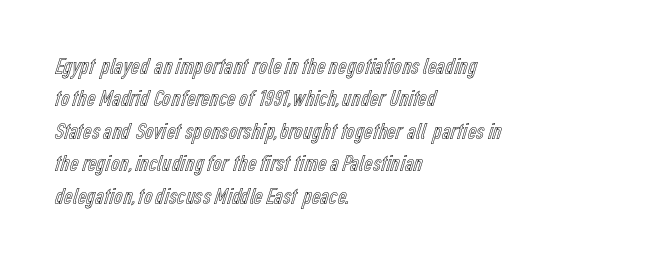
Glyph-to-glyph distance matches everyday printed text. Teacher's note: observe the even left margin — that is flush-left alignment. Type without underlining. This sample keeps an unexceptional amount of space between lines.
